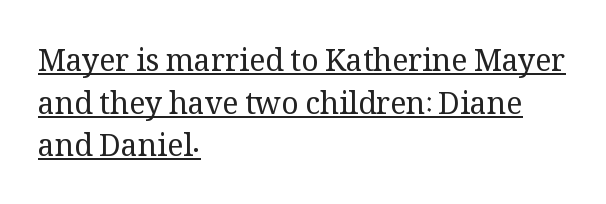
{"serif": "yes", "italic": "no", "bold": "no", "weight": "regular", "width": "normal", "stroke_contrast": "medium", "x_height": "medium", "monospaced": "no", "underline": "yes", "align": "left", "line_spacing": "normal", "line_spacing_ratio": 1.42, "letter_spacing": "normal", "letter_spacing_em": 0.0, "glyph_px": 30}
